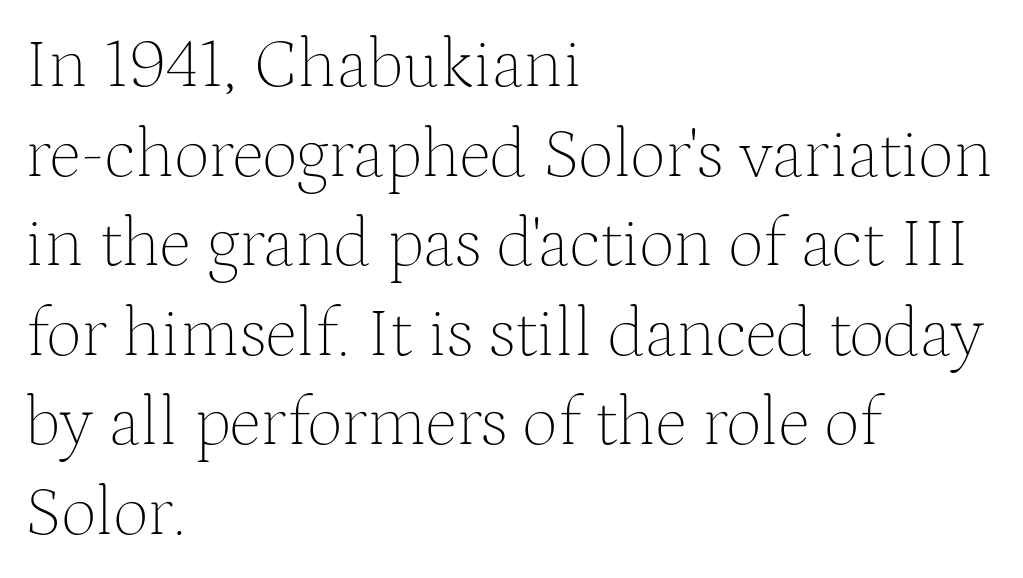
This is serif lettering, the kind often seen in printed books. The rag falls on the right side of this text block. Is there any slant? The stems are plumb. Unbolded letterforms with no extra heft.
